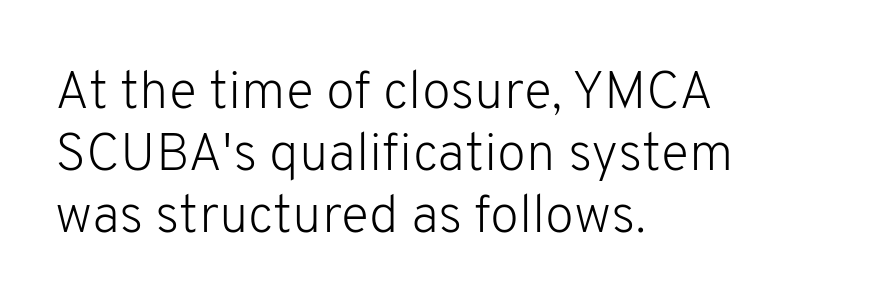
The rendering uses natural spacing where letterforms have individual widths. No italicization has been applied; the sample stays upright. Observe the absence of serifs on each vertical stroke in this sample. The specimen omits any rule beneath the text block's lines.
